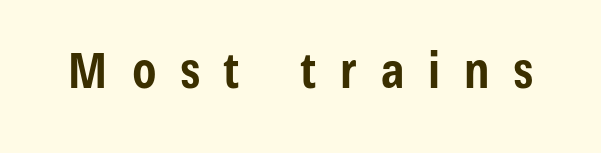
Q: Is the text bold? A: Yes.
Q: Is the text italic (slanted)? A: No, it is upright.
Q: Is the typeface a serif or a sans-serif typeface? A: Sans-serif.
Q: Is the text underlined? A: No.
Q: Is the spacing between letters normal or unusually wide? A: Unusually wide.
Q: Width (condensed, normal, or wide)? A: Condensed.
Q: Stroke contrast? A: Low.
Q: x-height? A: Medium.
Q: Monospaced? A: No.
